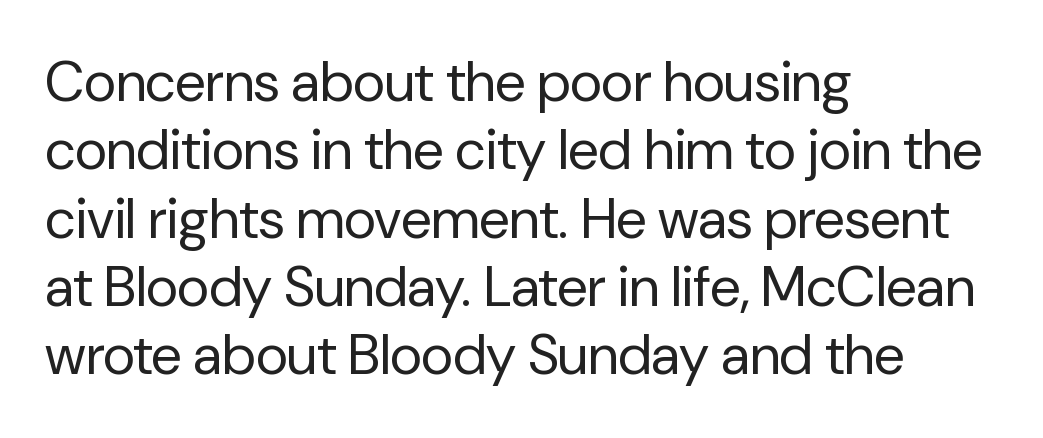
The string is rendered with underlining switched off. The paragraph shown leans on its left margin. Think of a printed novel: that variable character pitch is what you see here. A quiet, ordinary-to-light weight characterises the typeface. Notice how the stems are strictly vertical — no italics here.
